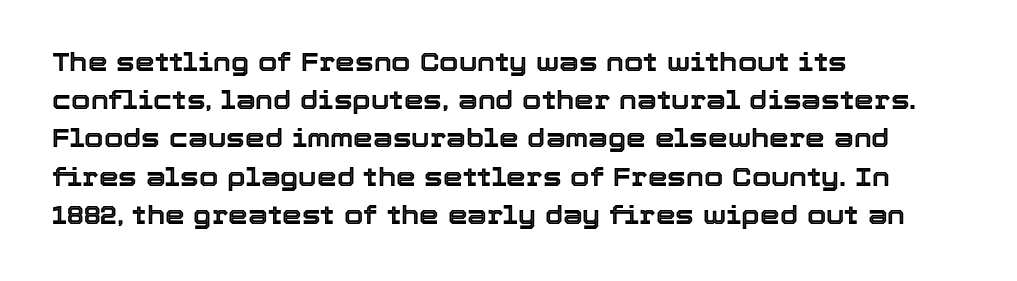
Q: Is the text italic (slanted)? A: No, it is upright.
Q: Is the text underlined? A: No.
Q: How is the paragraph aligned? A: Left-aligned.
Q: Is the spacing between letters normal or unusually wide? A: Normal.
Q: Is the spacing between lines tight, normal or loose? A: Normal.
